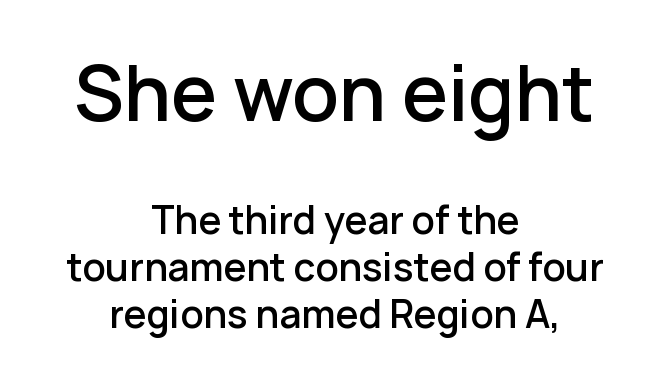
Q: Is the text bold? A: Semi-bold.
Q: Is the text italic (slanted)? A: No, it is upright.
Q: Is the typeface a serif or a sans-serif typeface? A: Sans-serif.
Q: Is the text underlined? A: No.
Q: How is the paragraph aligned? A: Centered.
Q: Is the spacing between letters normal or unusually wide? A: Normal.
Q: Is the spacing between lines tight, normal or loose? A: Normal.
Q: Which block of text is set in a larger size, the first (top) or the second (bottom)? A: The first (top) one.
Q: Width (condensed, normal, or wide)? A: Normal.
Q: Stroke contrast? A: Low.
Q: x-height? A: Medium.
Q: Monospaced? A: No.
